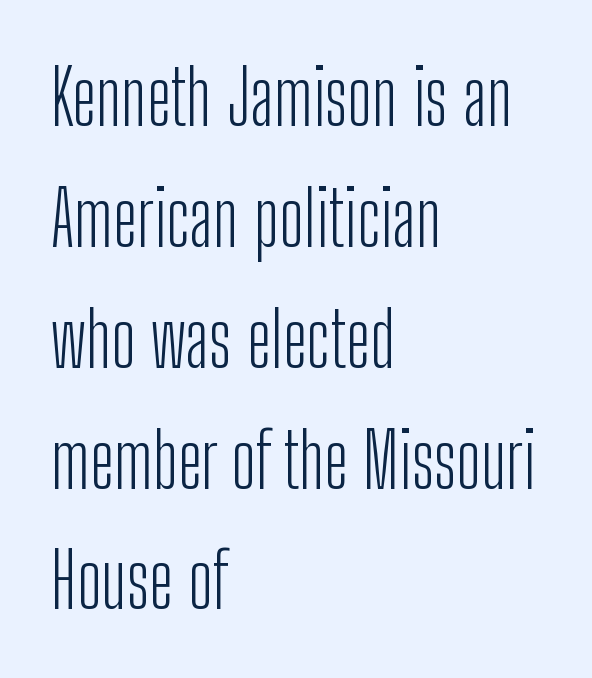
Default kerning and tracking; the words read as compact shapes. Unlike italic type, these characters show no tilt at all. The font sits on the lighter half of the weight spectrum, regular included. Is this a fixed-width face? No — the glyphs have proportional, varying widths. The rendering shows plain stroke endings on the letterforms — a sans-serif design. Interline gaps are of average width in this sample.
